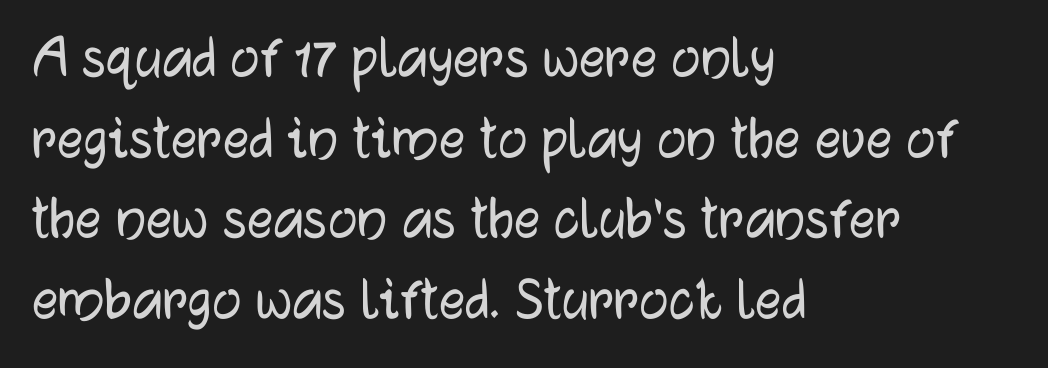
{"serif": "no", "italic": "no", "width": "normal", "stroke_contrast": "low", "x_height": "medium", "monospaced": "no", "underline": "no", "align": "left", "line_spacing_ratio": 1.24, "letter_spacing": "normal", "letter_spacing_em": 0.0, "glyph_px": 65}
